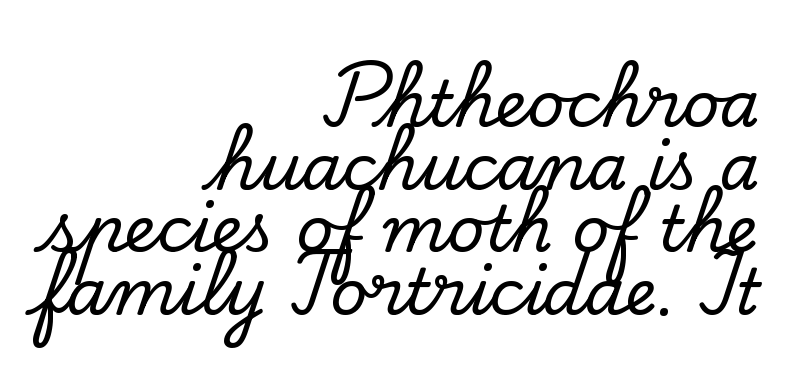
Casual observation: everything's shoved over to the right. Spacing between characters is what you'd get straight out of the box. This sample trades vertical openness for compactness between lines. The passage shown is typed in a proportional face where columns would drift. No word sits above an underline.
